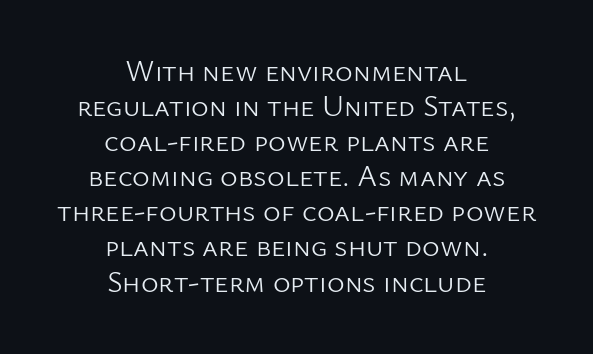
{"serif": "no", "italic": "no", "bold": "no", "weight": "light", "width": "normal", "stroke_contrast": "low", "x_height": "medium", "monospaced": "no", "underline": "no", "align": "center", "line_spacing_ratio": 1.17, "letter_spacing": "normal", "letter_spacing_em": 0.0, "glyph_px": 30}
